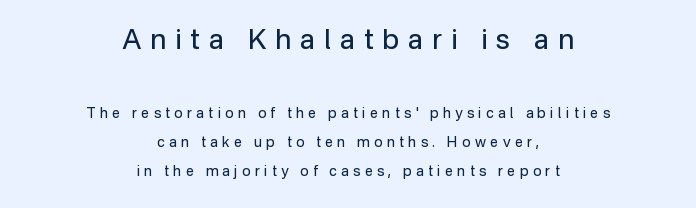
Is this a heavy cut? Hardly; it is regular or lighter. Rendered with straight, roman letterforms. In terms of leading, this rendering errs on the spacious side. Tracking value appears strongly positive — letters spread wide. Note: no serifs on the glyphs. The face used here is proportionally spaced, like ordinary book or web type.
